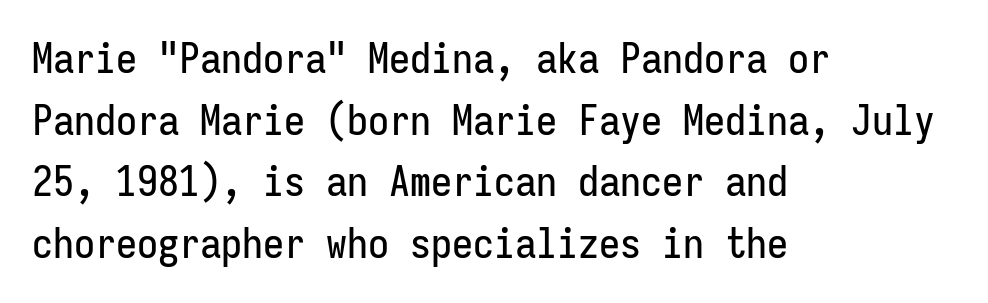
{"serif": "no", "italic": "no", "width": "condensed", "stroke_contrast": "low", "x_height": "medium", "monospaced": "yes", "underline": "no", "align": "left", "line_spacing": "normal", "line_spacing_ratio": 1.47, "letter_spacing": "normal", "letter_spacing_em": 0.0, "glyph_px": 42}
